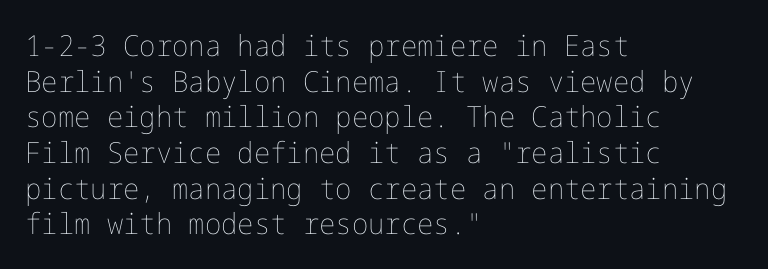
Q: Is the text bold? A: No.
Q: Is the text italic (slanted)? A: No, it is upright.
Q: Is the text underlined? A: No.
Q: How is the paragraph aligned? A: Left-aligned.
Q: Is the spacing between letters normal or unusually wide? A: Normal.
Q: Width (condensed, normal, or wide)? A: Normal.
Q: Stroke contrast? A: Low.
Q: x-height? A: Medium.
